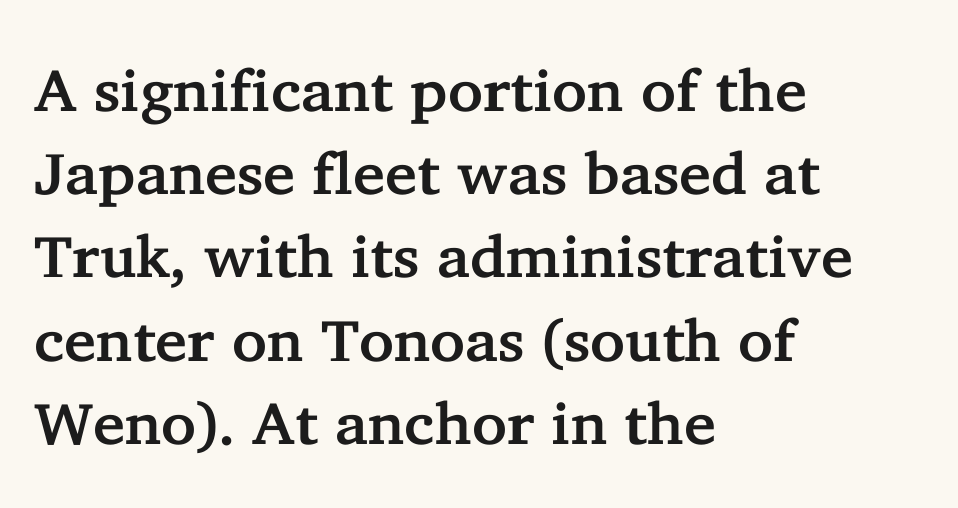
Q: Is the text italic (slanted)? A: No, it is upright.
Q: Is the typeface a serif or a sans-serif typeface? A: Serif.
Q: Is the text underlined? A: No.
Q: How is the paragraph aligned? A: Left-aligned.
Q: Is the spacing between letters normal or unusually wide? A: Normal.
Q: Is the spacing between lines tight, normal or loose? A: Normal.
Q: Width (condensed, normal, or wide)? A: Normal.
Q: Stroke contrast? A: Low.
Q: x-height? A: Medium.
Q: Monospaced? A: No.
